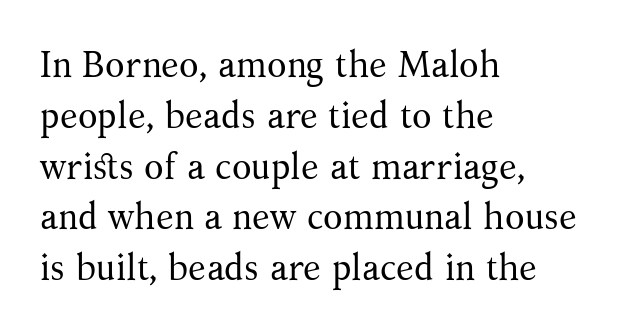
These lines are composed in type with serifs. A bare baseline throughout the passage. Here the glyphs are tracked normally, forming tight word shapes. Regular leading. Heft: none added — not bold. This is roman type, the default non-slanted kind.
